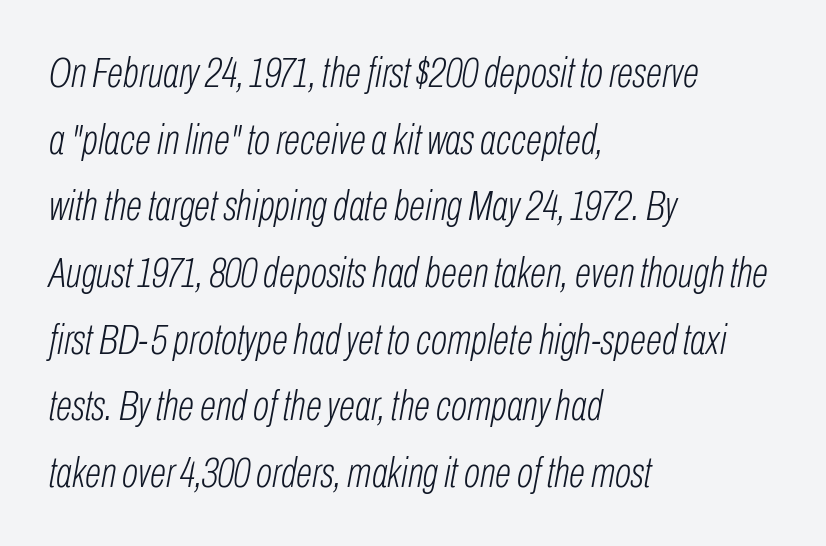
Q: Is the text bold? A: No.
Q: Is the text italic (slanted)? A: Yes, it leans right by about 10 degrees.
Q: Is the text underlined? A: No.
Q: How is the paragraph aligned? A: Left-aligned.
Q: Is the spacing between letters normal or unusually wide? A: Normal.
Q: Is the spacing between lines tight, normal or loose? A: Normal.
Q: Width (condensed, normal, or wide)? A: Condensed.
Q: Stroke contrast? A: Low.
Q: x-height? A: Medium.
Q: Monospaced? A: No.
